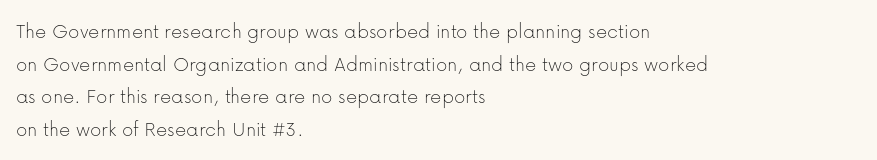
{"italic": "no", "bold": "no", "underline": "no", "align": "left", "line_spacing": "normal", "line_spacing_ratio": 1.48, "letter_spacing": "normal", "letter_spacing_em": 0.0, "glyph_px": 22}
